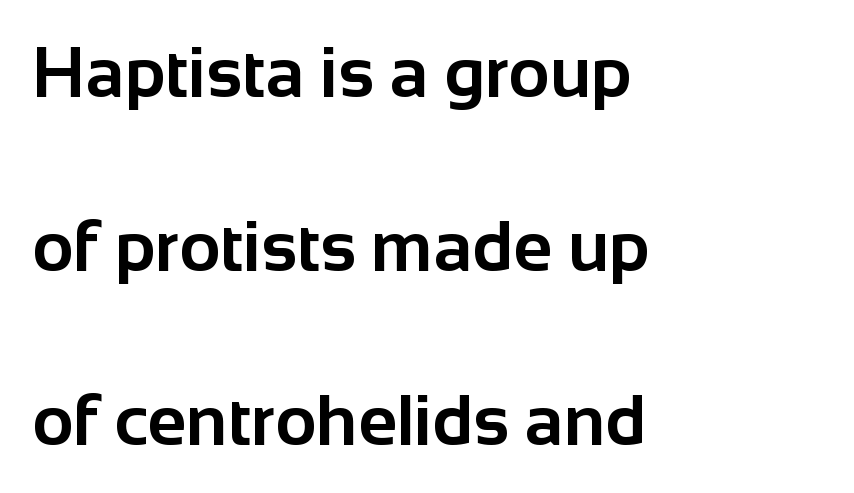
The image shows 71 px bold sans-serif type, upright; set left-aligned, loose line spacing (2.45x), normal letter spacing, not underlined; low stroke contrast and a medium x-height.
